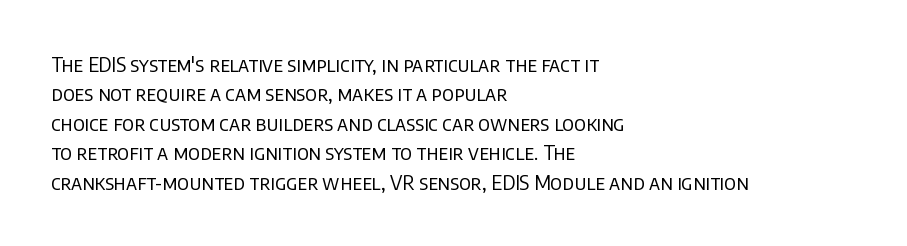
Q: Is the text bold? A: No.
Q: Is the text italic (slanted)? A: No, it is upright.
Q: Is the text underlined? A: No.
Q: How is the paragraph aligned? A: Left-aligned.
Q: Is the spacing between letters normal or unusually wide? A: Normal.
Q: Is the spacing between lines tight, normal or loose? A: Normal.
